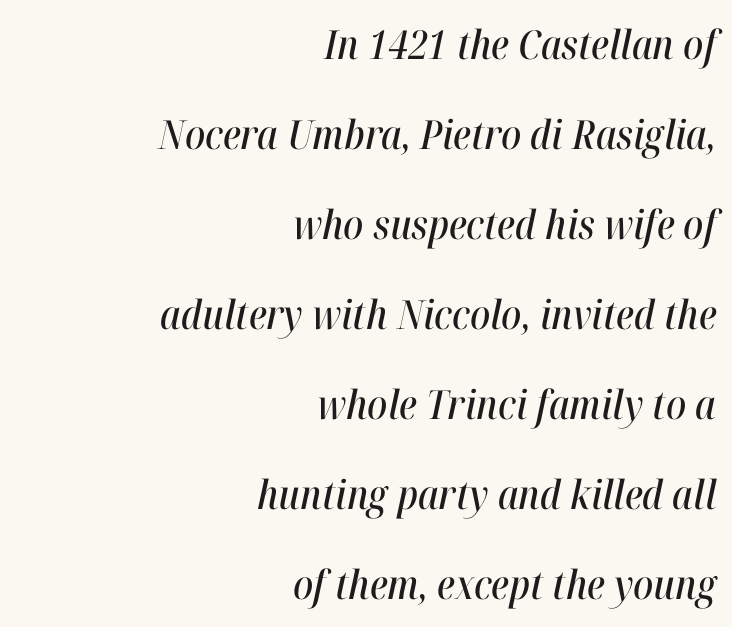
{"italic": "yes", "lean": "right", "slant_degrees": 12, "width": "condensed", "stroke_contrast": "high", "x_height": "medium", "monospaced": "no", "underline": "no", "align": "right", "line_spacing": "loose", "line_spacing_ratio": 2.25, "letter_spacing": "normal", "letter_spacing_em": 0.0, "glyph_px": 40}
